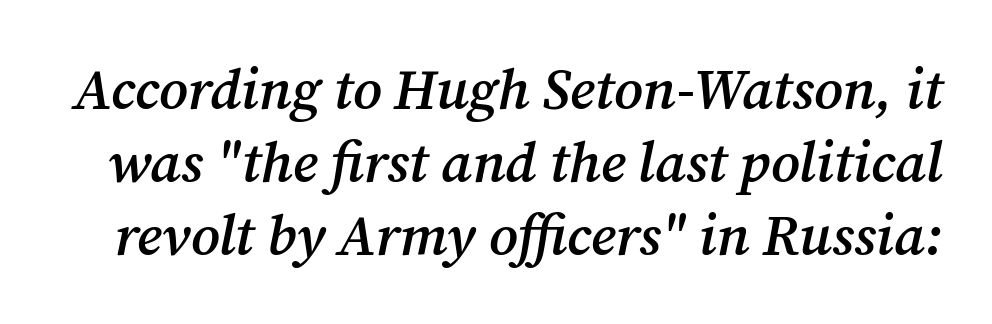
The image shows 57 px semibold serif type, italic (leaning right); set normal line spacing (1.28x), normal letter spacing, not underlined; medium stroke contrast and a medium x-height.
